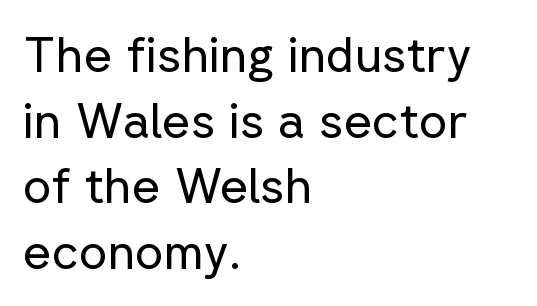
The image shows 49 px regular-weight sans-serif type, upright; set left-aligned, normal line spacing (1.34x), normal letter spacing, not underlined; low stroke contrast and a medium x-height.
